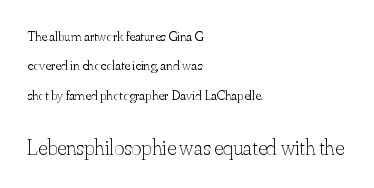
The image shows 22 px text type, upright; set left-aligned, loose line spacing (2.1x), normal letter spacing, not underlined; the second (bottom) block is 1.57x larger.
